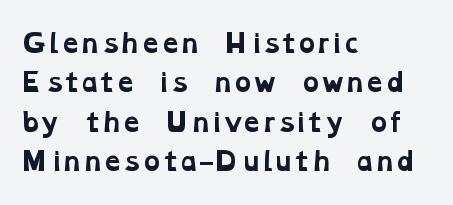
{"bold": "yes", "underline": "no", "align": "left", "line_spacing": "normal", "line_spacing_ratio": 1.58, "letter_spacing": "normal", "letter_spacing_em": 0.0, "glyph_px": 25}
